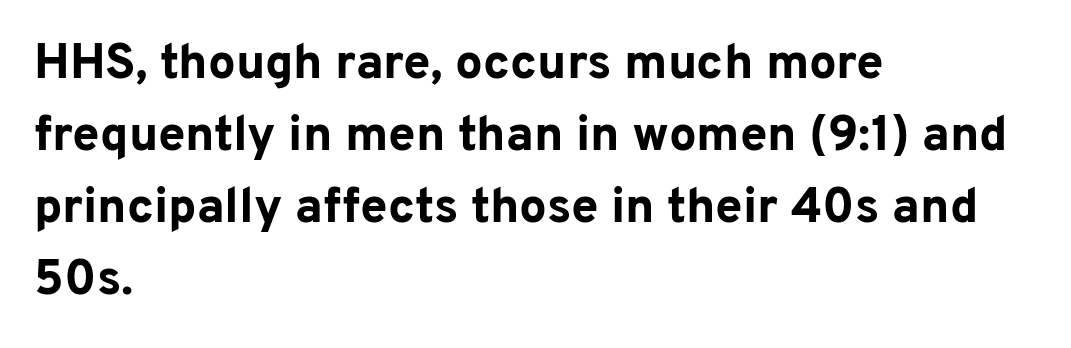
The image shows 49 px bold sans-serif type, upright; set left-aligned, normal line spacing (1.47x), normal letter spacing, not underlined; low stroke contrast and a medium x-height.
